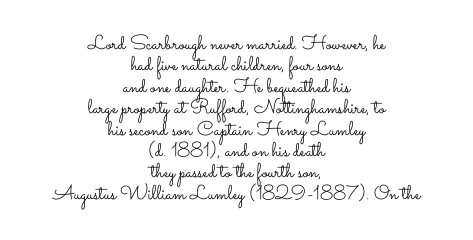
Q: Is the text bold? A: No.
Q: Is the text italic (slanted)? A: Yes.
Q: Is the text underlined? A: No.
Q: How is the paragraph aligned? A: Centered.
Q: Is the spacing between letters normal or unusually wide? A: Normal.
Q: Is the spacing between lines tight, normal or loose? A: Tight.
